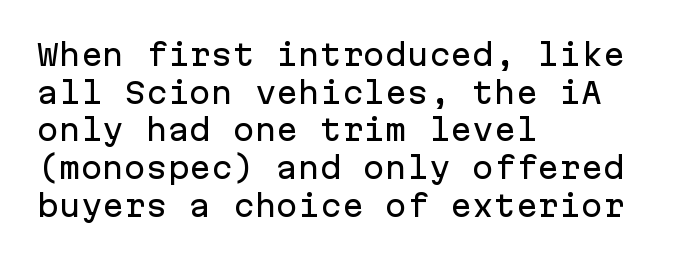
The image shows 29 px sans-serif type, upright, monospaced; set left-aligned, normal line spacing (1.3x), normal letter spacing, not underlined; low stroke contrast and a medium x-height.
